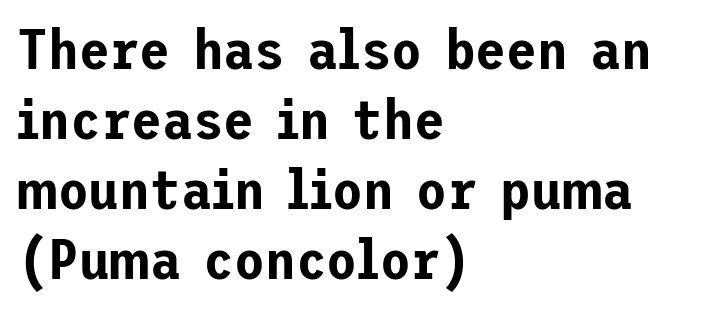
Q: Is the text italic (slanted)? A: No, it is upright.
Q: Is the typeface a serif or a sans-serif typeface? A: Sans-serif.
Q: Is the text underlined? A: No.
Q: How is the paragraph aligned? A: Left-aligned.
Q: Is the spacing between letters normal or unusually wide? A: Normal.
Q: Is the spacing between lines tight, normal or loose? A: Normal.
Q: Width (condensed, normal, or wide)? A: Normal.
Q: Stroke contrast? A: Low.
Q: x-height? A: Medium.
